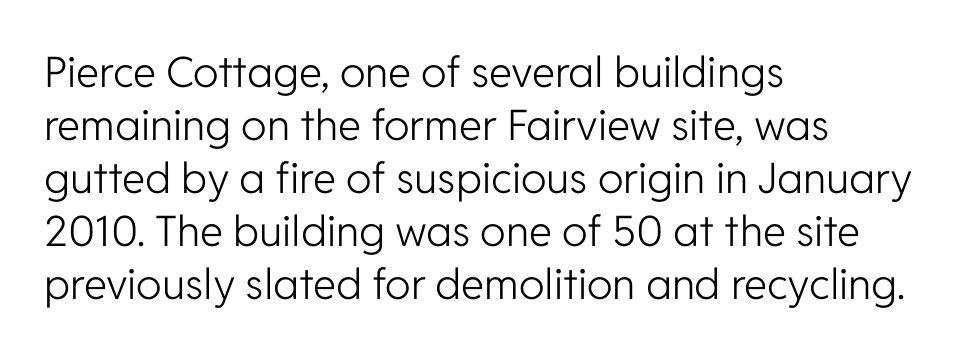
The image shows 42 px light sans-serif type, upright; set left-aligned, normal line spacing (1.26x), normal letter spacing, not underlined; low stroke contrast and a medium x-height.
